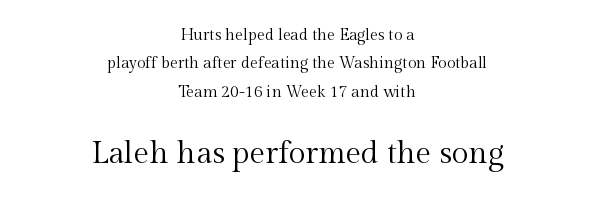
Q: Is the text bold? A: No.
Q: Is the text italic (slanted)? A: No, it is upright.
Q: Is the typeface a serif or a sans-serif typeface? A: Serif.
Q: Is the text underlined? A: No.
Q: How is the paragraph aligned? A: Centered.
Q: Is the spacing between letters normal or unusually wide? A: Normal.
Q: Which block of text is set in a larger size, the first (top) or the second (bottom)? A: The second (bottom) one.
Q: Width (condensed, normal, or wide)? A: Normal.
Q: x-height? A: Medium.
Q: Monospaced? A: No.
